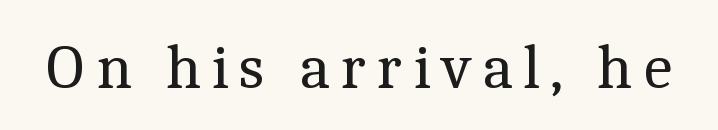
These lines are rendered in a variable-pitch font. Each row of text sits above clean, open space. These glyphs show unthickened strokes, regular width or finer. The rendering shows small feet on the letterforms — a serif design. Every character sits straight up, as roman type does.
